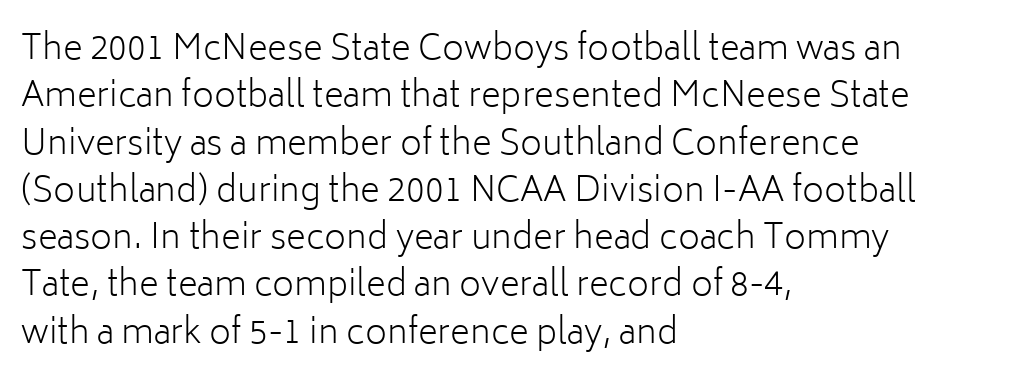
Is there much room between lines? A standard amount, neither cramped nor airy. Is the block centered? No — it sits flush against the left margin. The tracking reads as untouched default to a designer's eye. The type family on display is of the sans-serif kind. This is the regular roman posture of the typeface.
